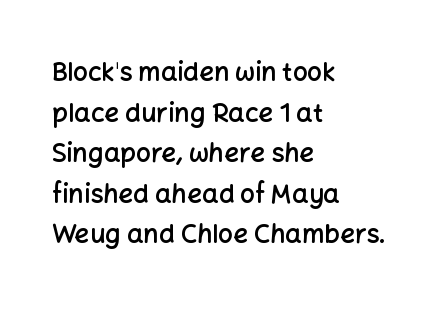
Compared with an ordinary text face, these strokes are moderately heavier — a semibold. Rendered with straight, roman letterforms. Beneath every word, the page is bare. Vertical spacing — default. What stands out about the letter spacing? Nothing — it is the standard amount.
